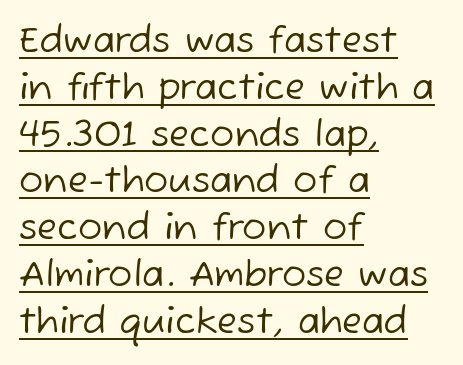
Q: Is the text bold? A: No.
Q: Is the typeface a serif or a sans-serif typeface? A: Sans-serif.
Q: Is the text underlined? A: Yes.
Q: How is the paragraph aligned? A: Left-aligned.
Q: Is the spacing between letters normal or unusually wide? A: Normal.
Q: Is the spacing between lines tight, normal or loose? A: Normal.
Q: Width (condensed, normal, or wide)? A: Normal.
Q: Stroke contrast? A: Low.
Q: x-height? A: Medium.
Q: Monospaced? A: No.
